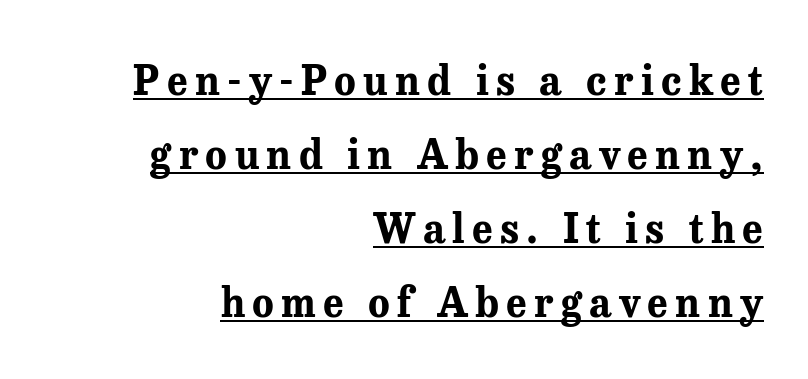
{"serif": "yes", "italic": "no", "bold": "yes", "weight": "bold", "width": "normal", "stroke_contrast": "medium", "x_height": "medium", "monospaced": "no", "underline": "yes", "align": "right", "line_spacing_ratio": 1.85, "glyph_px": 40}
